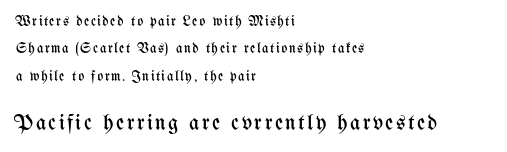
Which of the two is more prominent by size? The second, at the bottom. The type sits square on the baseline with zero lean. A quiet, ordinary-to-light weight characterises the typeface. Horizontally, the lines are justified to the leading edge only. The zone under the glyphs is completely vacant. The lines are spread far apart with generous leading.
